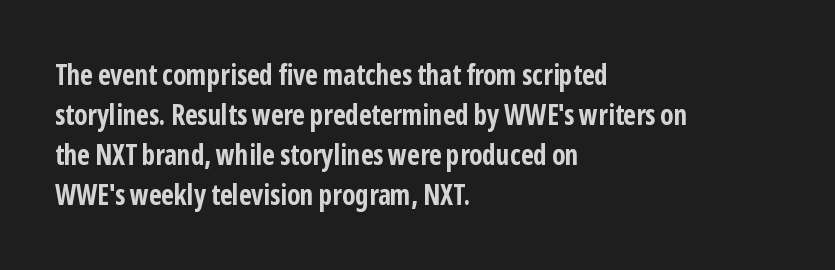
Q: Is the text bold? A: Yes.
Q: Is the text italic (slanted)? A: No, it is upright.
Q: Is the typeface a serif or a sans-serif typeface? A: Sans-serif.
Q: Is the text underlined? A: No.
Q: How is the paragraph aligned? A: Left-aligned.
Q: Is the spacing between letters normal or unusually wide? A: Normal.
Q: Is the spacing between lines tight, normal or loose? A: Normal.
Q: Width (condensed, normal, or wide)? A: Condensed.
Q: Stroke contrast? A: Low.
Q: x-height? A: Medium.
Q: Monospaced? A: No.
